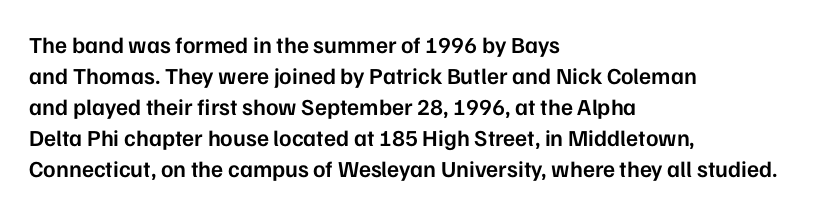
A bare baseline throughout the passage. The gaps between neighbouring characters are ordinary and unremarkable. These lines were composed using upright roman letters. Honestly, the row spacing looks completely unremarkable. In terms of weight, the rendering is demibold, just under bold. The typesetter chose a ragged-right arrangement here.
